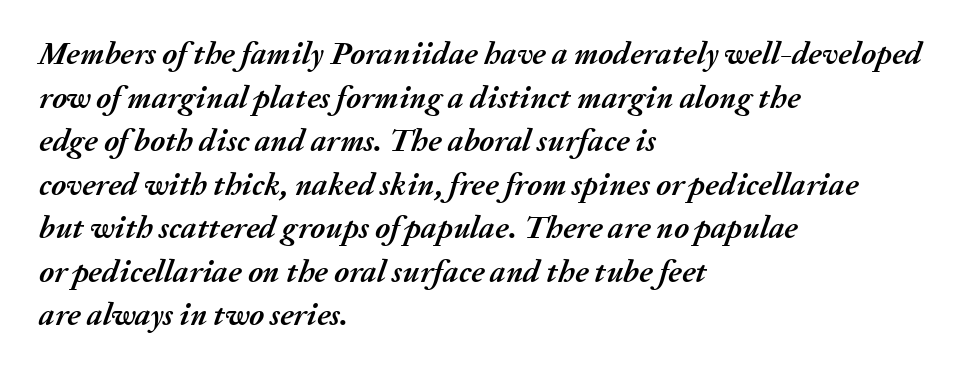
{"italic": "yes", "lean": "right", "slant_degrees": 20, "bold": "yes", "weight": "semibold", "width": "normal", "stroke_contrast": "medium", "x_height": "medium", "monospaced": "no", "underline": "no", "align": "left", "line_spacing": "normal", "line_spacing_ratio": 1.36, "letter_spacing": "normal", "letter_spacing_em": 0.0, "glyph_px": 32}
